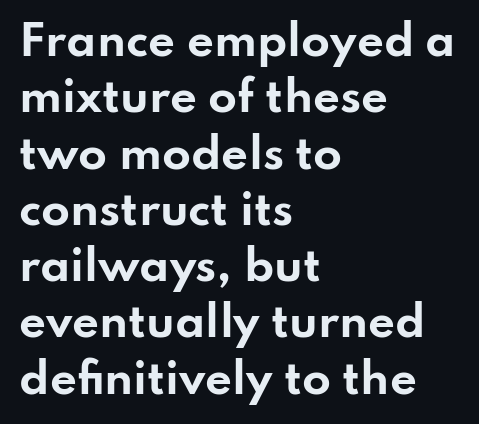
The image shows 42 px bold, wide sans-serif type, upright; set left-aligned, normal line spacing (1.34x), normal letter spacing, not underlined; low stroke contrast and a small x-height.
